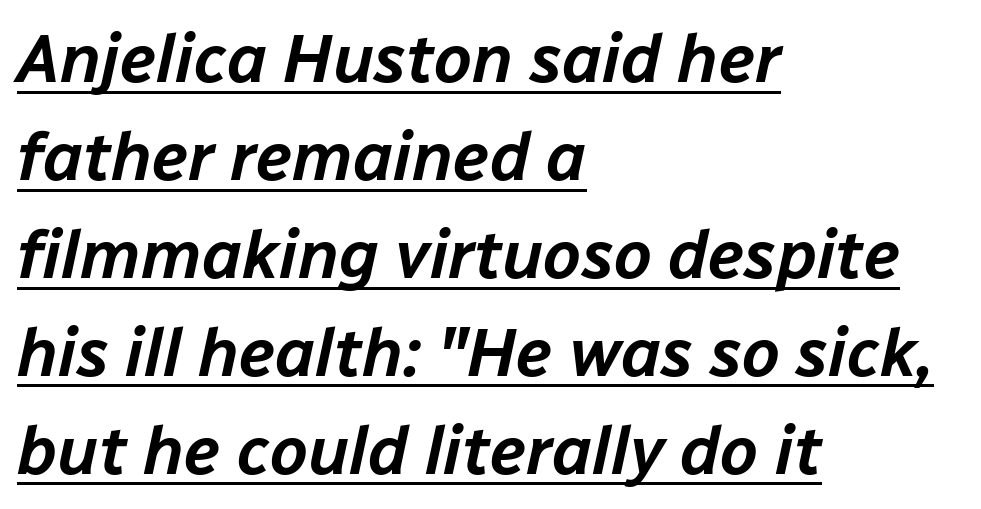
{"italic": "yes", "lean": "right", "slant_degrees": 12, "width": "normal", "stroke_contrast": "low", "x_height": "medium", "monospaced": "no", "underline": "yes", "align": "left", "line_spacing": "normal", "line_spacing_ratio": 1.44, "letter_spacing": "normal", "letter_spacing_em": 0.0, "glyph_px": 68}
